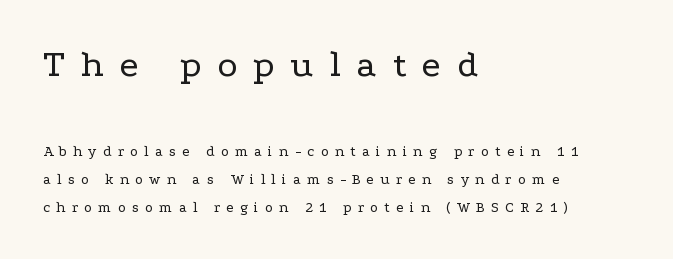
{"serif": "yes", "italic": "no", "bold": "no", "weight": "regular", "width": "wide", "stroke_contrast": "low", "x_height": "medium", "monospaced": "no", "underline": "no", "align": "left", "line_spacing_ratio": 1.84, "letter_spacing": "wide", "letter_spacing_em": 0.42, "larger_block": "first", "size_ratio": 2.53, "glyph_px": 38}
